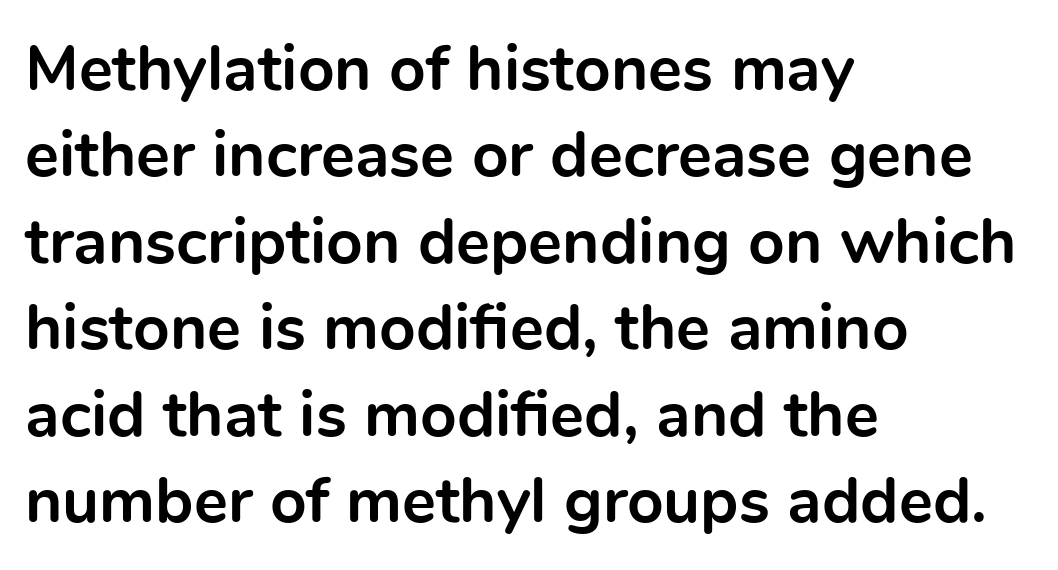
Characters remain perfectly vertical along every line. A typesetter would call this proportional, since set widths differ per character. These lines sit exactly where default settings would place them. Plain, unruled lines of type.
